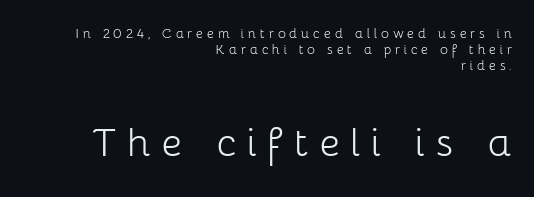
{"serif": "no", "italic": "no", "bold": "no", "weight": "light", "width": "normal", "stroke_contrast": "low", "x_height": "medium", "monospaced": "no", "underline": "no", "align": "right", "line_spacing": "tight", "line_spacing_ratio": 0.95, "letter_spacing": "wide", "letter_spacing_em": 0.21, "larger_block": "second", "size_ratio": 2.94, "glyph_px": 50}
